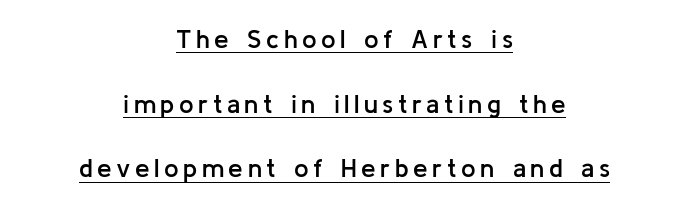
The paragraph has two soft edges and a firm central axis. It's the straight-up-and-down kind of type. Underlined type. How heavy is the stroke? Medium-heavy — a semibold, shy of bold.
